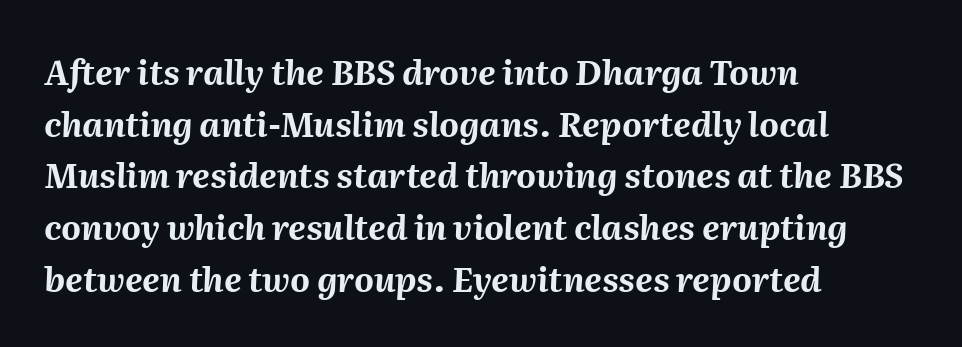
{"italic": "yes", "lean": "right", "slant_degrees": 2, "bold": "yes", "weight": "bold", "width": "normal", "stroke_contrast": "medium", "x_height": "medium", "monospaced": "no", "underline": "no", "align": "left", "line_spacing": "normal", "line_spacing_ratio": 1.52, "letter_spacing": "normal", "letter_spacing_em": 0.0, "glyph_px": 34}
